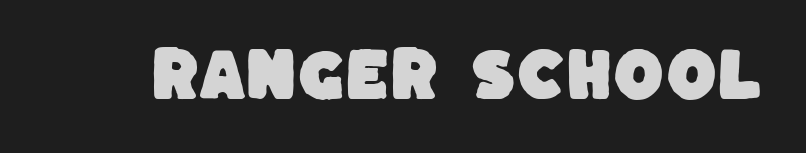
{"serif": "no", "width": "normal", "stroke_contrast": "low", "x_height": "large", "monospaced": "no", "underline": "no", "letter_spacing": "normal", "letter_spacing_em": 0.0, "glyph_px": 58}
